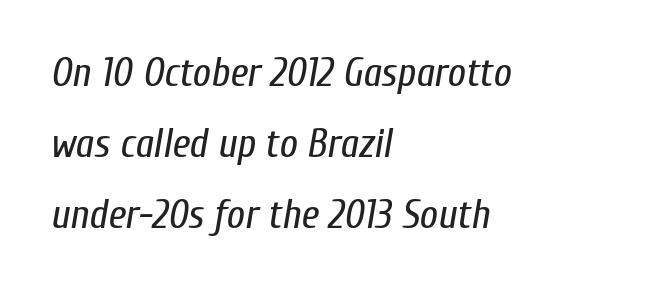
Q: Is the text bold? A: No.
Q: Is the text italic (slanted)? A: Yes, it leans right by about 10 degrees.
Q: Is the text underlined? A: No.
Q: How is the paragraph aligned? A: Left-aligned.
Q: Is the spacing between letters normal or unusually wide? A: Normal.
Q: Width (condensed, normal, or wide)? A: Condensed.
Q: Stroke contrast? A: Low.
Q: x-height? A: Medium.
Q: Monospaced? A: No.
